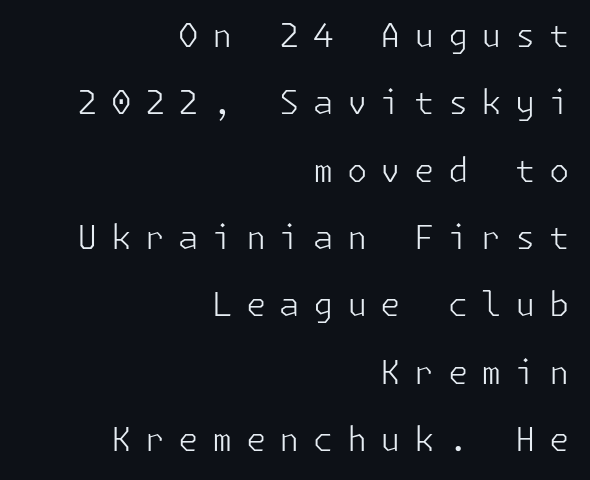
Q: Is the text bold? A: No.
Q: Is the text italic (slanted)? A: No, it is upright.
Q: Is the typeface a serif or a sans-serif typeface? A: Sans-serif.
Q: Is the text underlined? A: No.
Q: How is the paragraph aligned? A: Right-aligned.
Q: Is the spacing between letters normal or unusually wide? A: Unusually wide.
Q: Is the spacing between lines tight, normal or loose? A: Loose.
Q: Width (condensed, normal, or wide)? A: Normal.
Q: Stroke contrast? A: Low.
Q: x-height? A: Medium.
